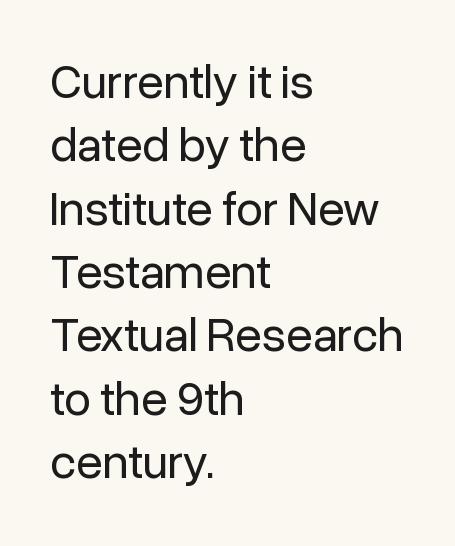
The image shows 48 px regular-weight sans-serif type, upright; set left-aligned, normal line spacing (1.32x), normal letter spacing, not underlined; low stroke contrast and a medium x-height.
